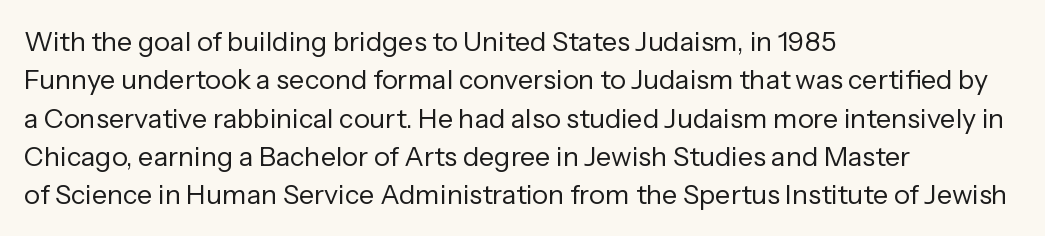
{"italic": "no", "bold": "no", "underline": "no", "align": "left", "line_spacing": "normal", "line_spacing_ratio": 1.42, "letter_spacing": "normal", "letter_spacing_em": 0.0, "glyph_px": 27}
